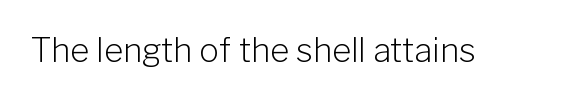
The image shows 33 px light sans-serif type, upright; set normal letter spacing, not underlined; low stroke contrast and a medium x-height.
